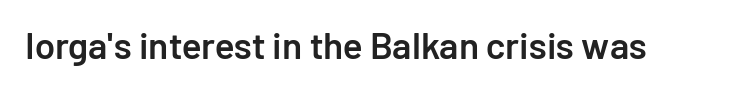
Default kerning and tracking; the words read as compact shapes. Every stem runs plumb, perpendicular to the baseline. Letterform terminals end flat and unadorned throughout the passage. The face used here is proportionally spaced, like ordinary book or web type. The strip under each line holds only bare page. Summary of weight: moderately heavy, a semibold.
